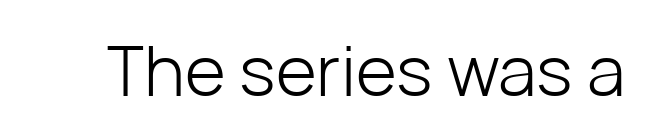
Q: Is the text bold? A: No.
Q: Is the text italic (slanted)? A: No, it is upright.
Q: Is the typeface a serif or a sans-serif typeface? A: Sans-serif.
Q: Is the text underlined? A: No.
Q: Is the spacing between letters normal or unusually wide? A: Normal.
Q: Width (condensed, normal, or wide)? A: Normal.
Q: Stroke contrast? A: Low.
Q: x-height? A: Medium.
Q: Monospaced? A: No.
